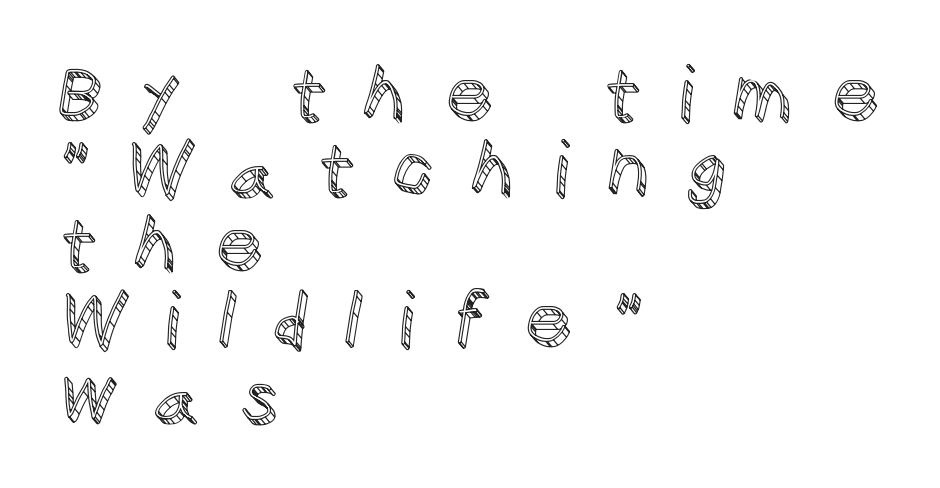
{"width": "normal", "x_height": "large", "monospaced": "no", "underline": "no", "align": "left", "line_spacing": "tight", "line_spacing_ratio": 0.99, "letter_spacing": "wide", "letter_spacing_em": 0.48, "glyph_px": 76}
